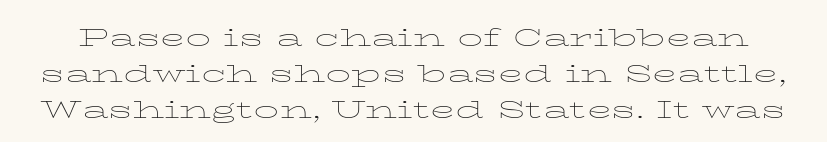
The space between consecutive lines is stingy. Tracking value appears to be zero — textbook default spacing. Characters remain perfectly vertical along every line. Do the characters align in a grid? No, the font is proportional. The face looks like a standard text weight, possibly lighter. Clear beneath every line of the passage.
